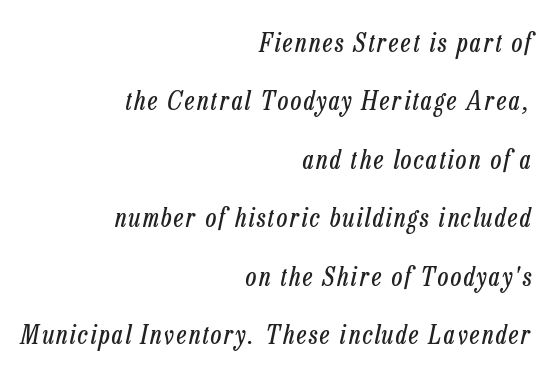
Horizontal bands of white between lines are thick stripes. This is oblique type, the kind used for emphasis or titles. No letter is thick-stroked: the sample isn't bold. Letters rest on an invisible, unmarked baseline. If you drew a ruler down the right edge, every line would touch it.
